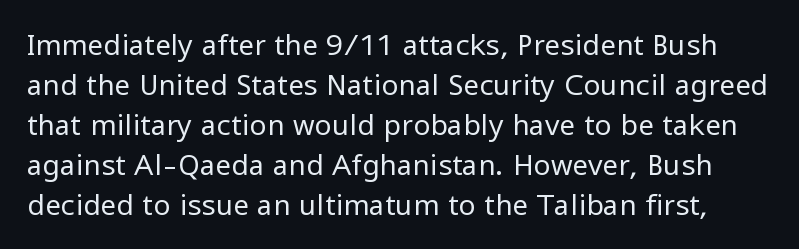
The image shows 28 px regular-weight sans-serif type, upright; set normal line spacing (1.43x), normal letter spacing, not underlined; low stroke contrast and a medium x-height.
